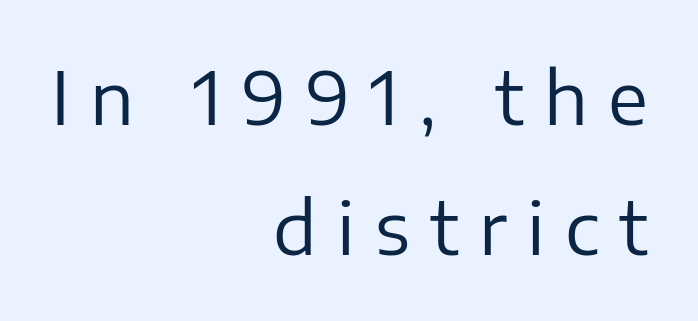
Q: Is the text bold? A: No.
Q: Is the text italic (slanted)? A: No, it is upright.
Q: Is the typeface a serif or a sans-serif typeface? A: Sans-serif.
Q: Is the text underlined? A: No.
Q: How is the paragraph aligned? A: Right-aligned.
Q: Is the spacing between letters normal or unusually wide? A: Unusually wide.
Q: Width (condensed, normal, or wide)? A: Normal.
Q: Stroke contrast? A: Low.
Q: x-height? A: Medium.
Q: Monospaced? A: No.
